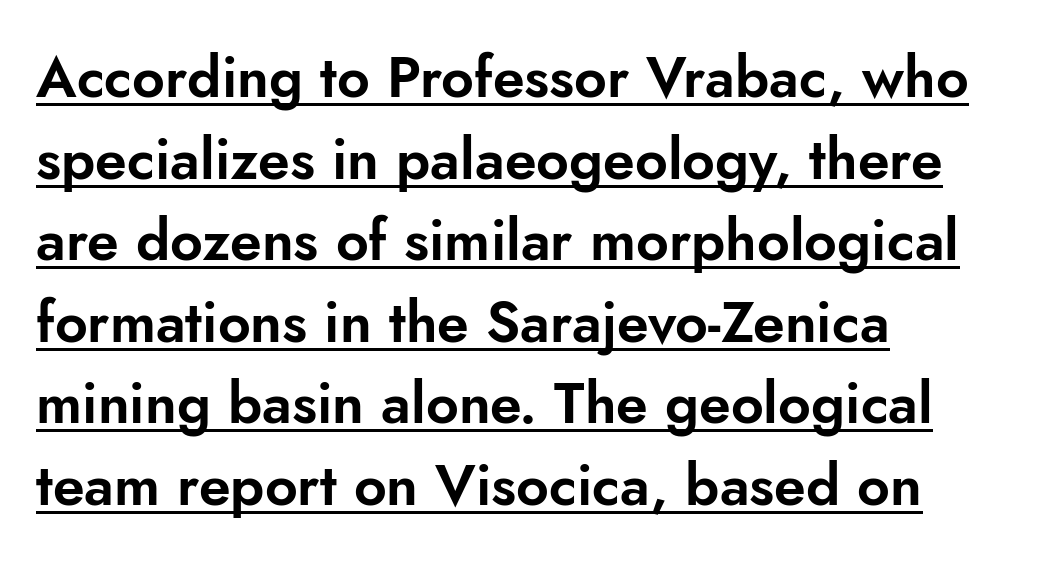
{"serif": "no", "italic": "no", "width": "normal", "stroke_contrast": "low", "x_height": "small", "monospaced": "no", "underline": "yes", "align": "left", "line_spacing": "normal", "line_spacing_ratio": 1.43, "letter_spacing": "normal", "letter_spacing_em": 0.0, "glyph_px": 57}
